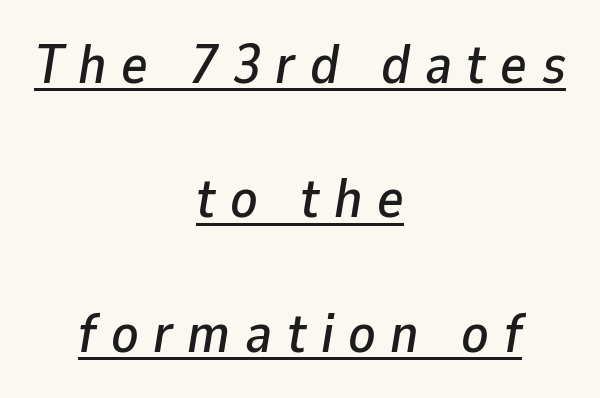
Q: Is the text italic (slanted)? A: Yes, it leans right by about 9 degrees.
Q: Is the text underlined? A: Yes.
Q: How is the paragraph aligned? A: Centered.
Q: Is the spacing between letters normal or unusually wide? A: Unusually wide.
Q: Is the spacing between lines tight, normal or loose? A: Loose.
Q: Width (condensed, normal, or wide)? A: Normal.
Q: Stroke contrast? A: Low.
Q: x-height? A: Medium.
Q: Monospaced? A: No.
